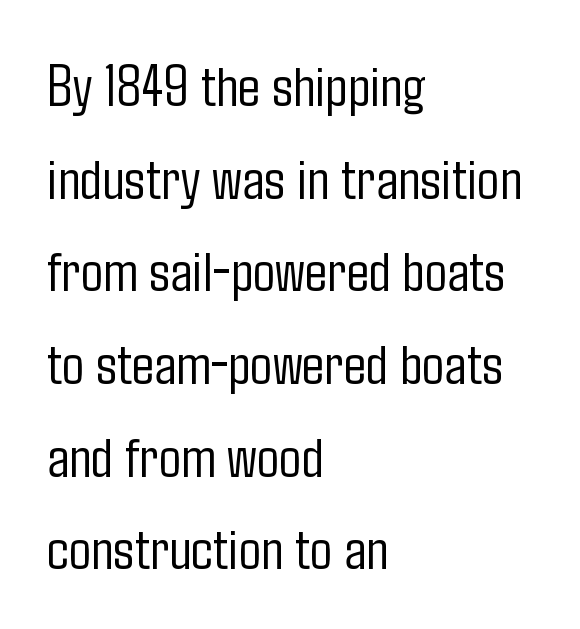
Letterform terminals end flat and unadorned throughout the passage. Stroke mass is kept to a normal reading level or below. Whoever set this chose a conventional vertical rhythm. Where is the straight margin? On the left.
